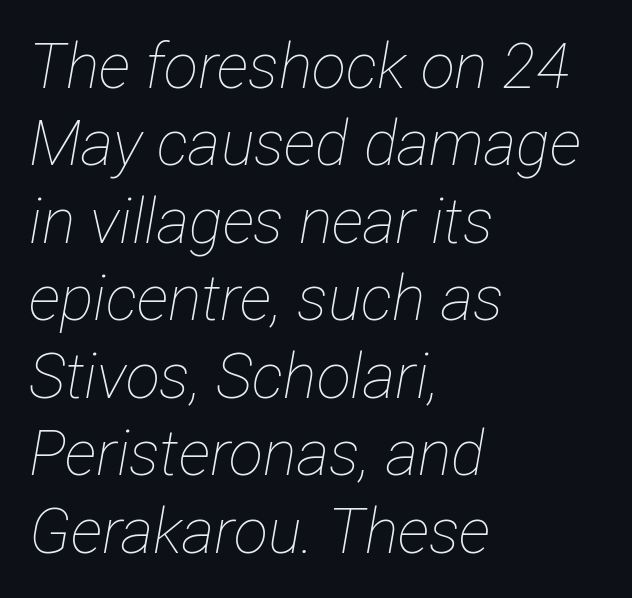
The image shows 63 px thin, condensed type, italic (leaning right); set left-aligned, line spacing 1.23x, normal letter spacing, not underlined; low stroke contrast and a medium x-height.
